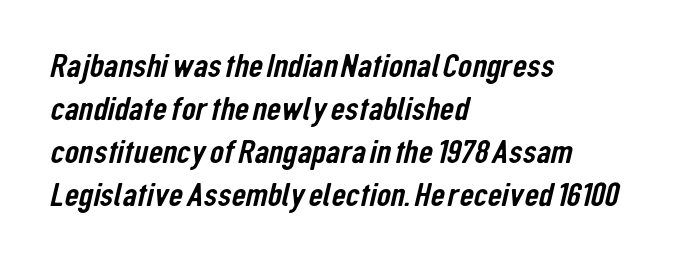
If you drew a ruler down the left edge, every line would touch it. Think of a printed novel: that variable character pitch is what you see here. The baseline area is clear. You could call the tracking neutral — neither tight nor loose. In terms of letterform style, serifs are entirely absent.
